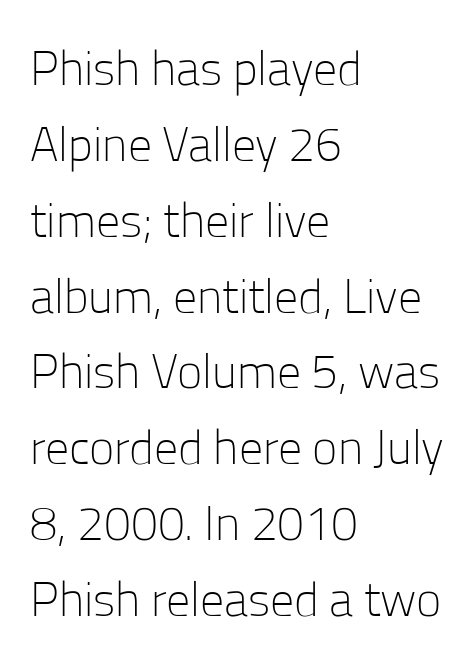
The image shows 48 px light sans-serif type, upright; set left-aligned, normal line spacing (1.58x), normal letter spacing, not underlined; low stroke contrast and a medium x-height.
